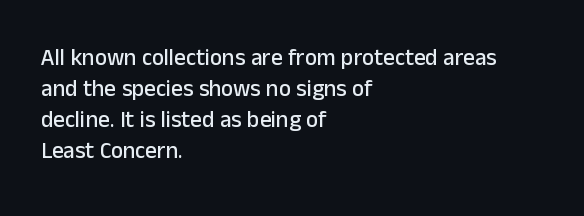
{"italic": "no", "underline": "no", "align": "left", "line_spacing": "normal", "line_spacing_ratio": 1.35, "letter_spacing": "normal", "letter_spacing_em": 0.0, "glyph_px": 23}
